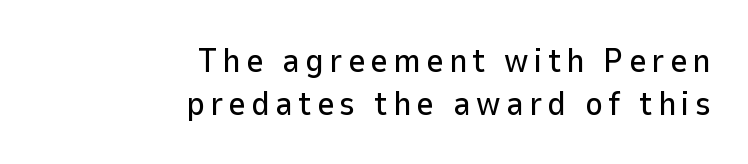
The letters advance in unequal steps, a hallmark of proportional type. The letters stand straight up with perfectly vertical stems. Type without underlining. Casual observation: everything's shoved over to the right.
